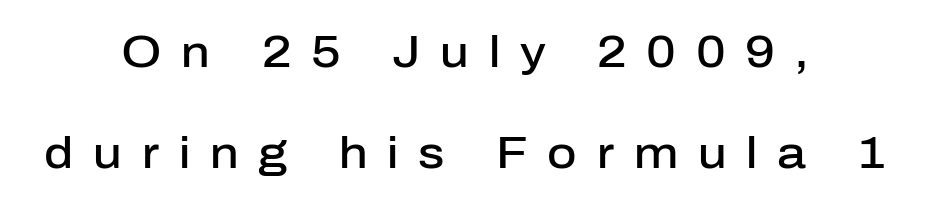
The image shows 45 px semibold sans-serif type, upright; set centered, loose line spacing (2.25x), unusually wide letter spacing (+0.44 em), not underlined; low stroke contrast and a medium x-height.
